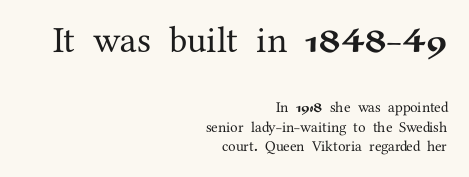
{"serif": "yes", "italic": "no", "width": "normal", "stroke_contrast": "medium", "x_height": "medium", "monospaced": "no", "underline": "no", "align": "right", "line_spacing": "normal", "line_spacing_ratio": 1.31, "letter_spacing": "normal", "letter_spacing_em": 0.0, "larger_block": "first", "size_ratio": 2.47, "glyph_px": 37}
